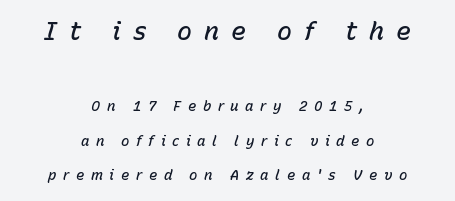
Q: Is the text bold? A: Semi-bold.
Q: Is the text italic (slanted)? A: Yes, it leans right by about 15 degrees.
Q: Is the text underlined? A: No.
Q: How is the paragraph aligned? A: Centered.
Q: Is the spacing between letters normal or unusually wide? A: Unusually wide.
Q: Is the spacing between lines tight, normal or loose? A: Loose.
Q: Which block of text is set in a larger size, the first (top) or the second (bottom)? A: The first (top) one.
